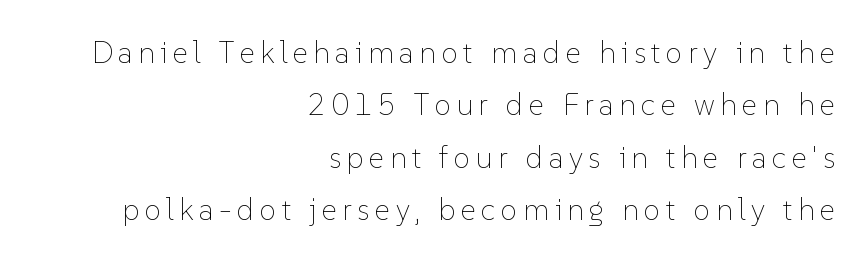
Heft: none added — not bold. Glance below the letters and you will spot only blank space. Visually the block forms a straight wall on the right and a jagged coastline on the left. The axis of the letterforms is exactly vertical.
